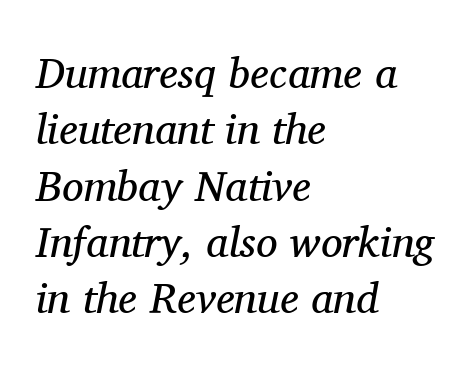
{"serif": "yes", "italic": "yes", "lean": "right", "slant_degrees": 11, "bold": "no", "weight": "regular", "width": "normal", "stroke_contrast": "medium", "x_height": "medium", "monospaced": "no", "underline": "no", "align": "left", "line_spacing": "normal", "line_spacing_ratio": 1.31, "letter_spacing": "normal", "letter_spacing_em": 0.0, "glyph_px": 43}
